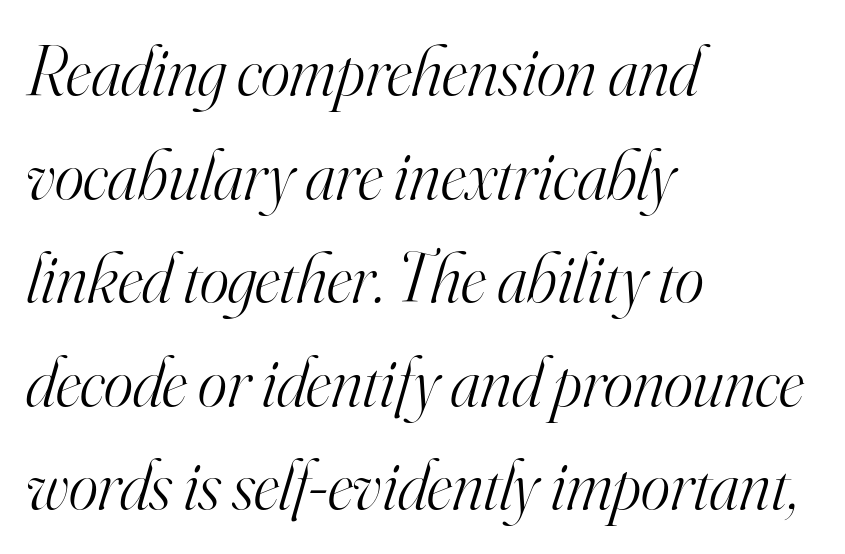
Q: Is the text bold? A: No.
Q: Is the text italic (slanted)? A: Yes, it leans right by about 16 degrees.
Q: Is the typeface a serif or a sans-serif typeface? A: Serif.
Q: Is the text underlined? A: No.
Q: How is the paragraph aligned? A: Left-aligned.
Q: Is the spacing between letters normal or unusually wide? A: Normal.
Q: Is the spacing between lines tight, normal or loose? A: Normal.
Q: Width (condensed, normal, or wide)? A: Normal.
Q: Stroke contrast? A: High.
Q: x-height? A: Small.
Q: Monospaced? A: No.
